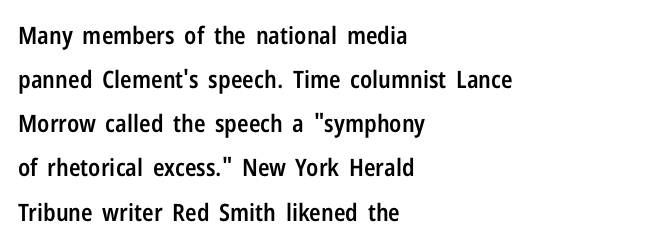
A bit beefed up — I'd call it semibold rather than bold. Only glyphs here, with clear space below each row. Which margin do the lines hug? The left one — the right edge is uneven. The line texture is even and compact thanks to regular tracking.
